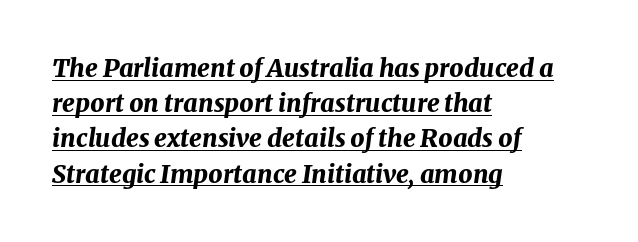
{"italic": "yes", "lean": "right", "slant_degrees": 8, "bold": "yes", "underline": "yes", "align": "left", "line_spacing": "normal", "line_spacing_ratio": 1.41, "letter_spacing": "normal", "letter_spacing_em": 0.0, "glyph_px": 25}
